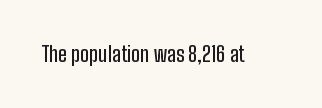
Q: Is the text italic (slanted)? A: No, it is upright.
Q: Is the text underlined? A: No.
Q: Is the spacing between letters normal or unusually wide? A: Normal.
